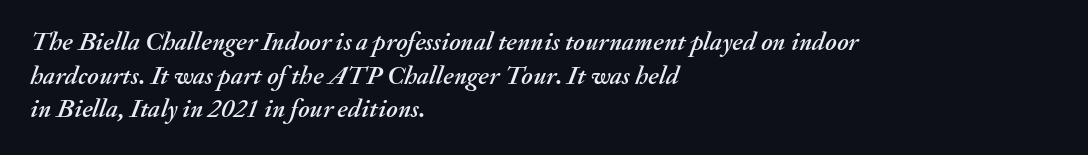
The image shows 26 px text type, italic (leaning right); set left-aligned, normal line spacing (1.29x), normal letter spacing, not underlined.
